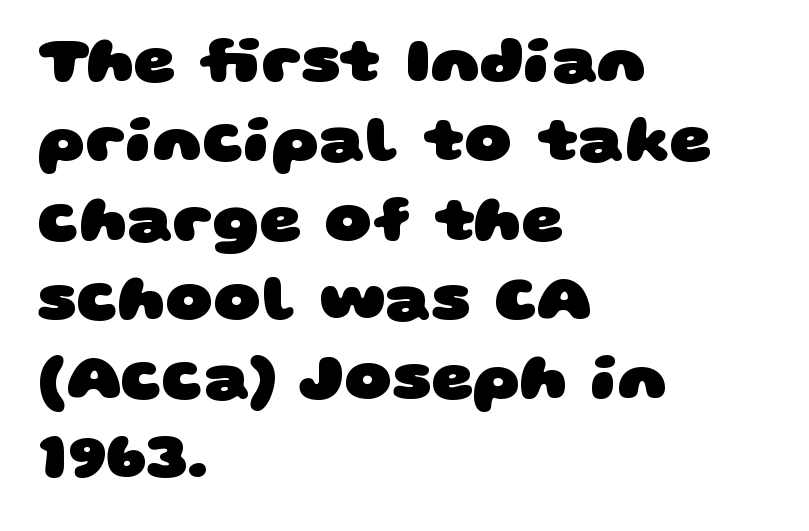
The image shows 65 px heavy, wide sans-serif type; set left-aligned, line spacing 1.22x, normal letter spacing, not underlined; low stroke contrast and a large x-height.
